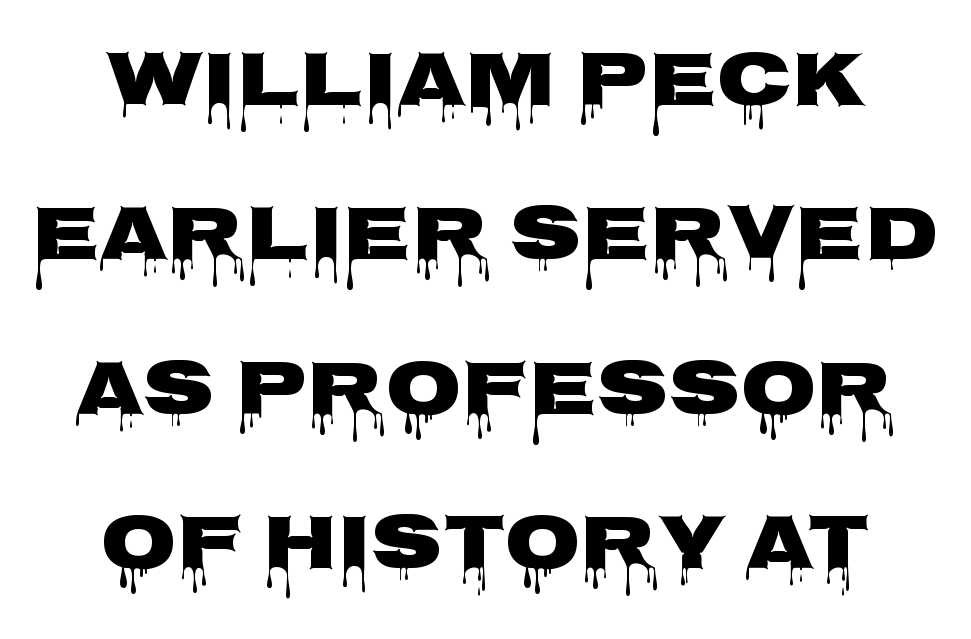
Q: Is the text italic (slanted)? A: No, it is upright.
Q: Is the typeface a serif or a sans-serif typeface? A: Sans-serif.
Q: Is the text underlined? A: No.
Q: How is the paragraph aligned? A: Centered.
Q: Is the spacing between letters normal or unusually wide? A: Normal.
Q: Is the spacing between lines tight, normal or loose? A: Loose.
Q: Width (condensed, normal, or wide)? A: Wide.
Q: Stroke contrast? A: Low.
Q: x-height? A: Large.
Q: Monospaced? A: No.
